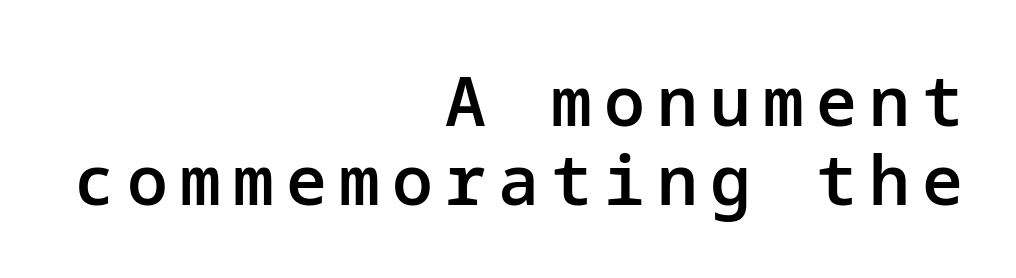
Q: Is the text bold? A: Semi-bold.
Q: Is the text italic (slanted)? A: No, it is upright.
Q: Is the typeface a serif or a sans-serif typeface? A: Sans-serif.
Q: Is the text underlined? A: No.
Q: How is the paragraph aligned? A: Right-aligned.
Q: Width (condensed, normal, or wide)? A: Normal.
Q: Stroke contrast? A: Low.
Q: x-height? A: Medium.
